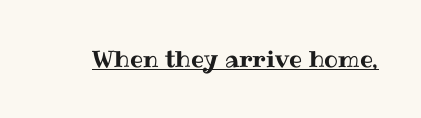
{"italic": "no", "underline": "yes", "letter_spacing": "normal", "letter_spacing_em": 0.0, "glyph_px": 23}
